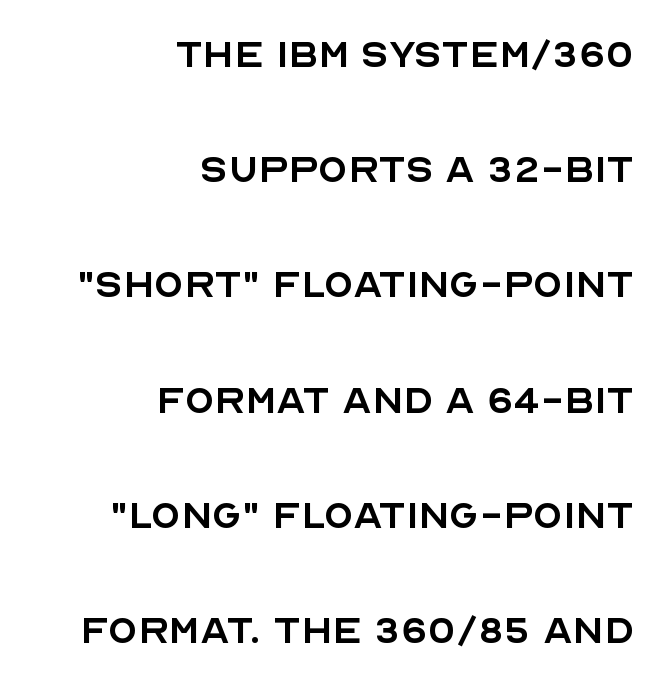
{"serif": "no", "italic": "no", "bold": "no", "weight": "regular", "width": "normal", "x_height": "large", "monospaced": "no", "underline": "no", "align": "right", "line_spacing": "loose", "line_spacing_ratio": 2.4, "letter_spacing": "normal", "letter_spacing_em": 0.0, "glyph_px": 48}
